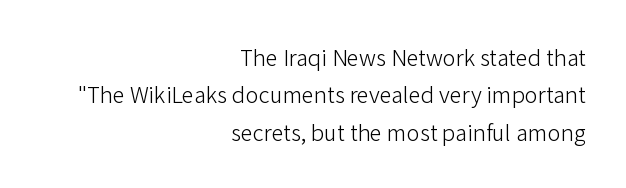
{"italic": "no", "bold": "no", "underline": "no", "align": "right", "line_spacing": "normal", "line_spacing_ratio": 1.7, "letter_spacing": "normal", "letter_spacing_em": 0.0, "glyph_px": 22}
